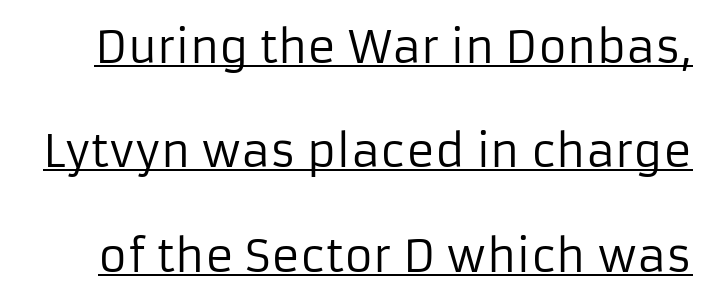
The image shows 44 px regular-weight sans-serif type, upright; set loose line spacing (2.37x), normal letter spacing, underlined; low stroke contrast and a medium x-height.
